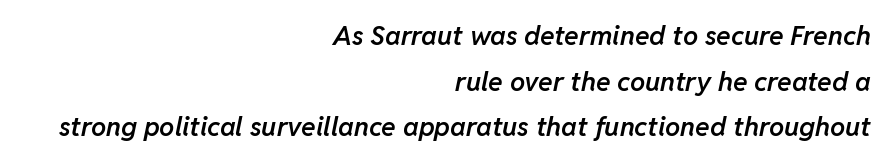
The image shows 27 px text type, italic (leaning right); set right-aligned, normal line spacing (1.69x), normal letter spacing, not underlined.
